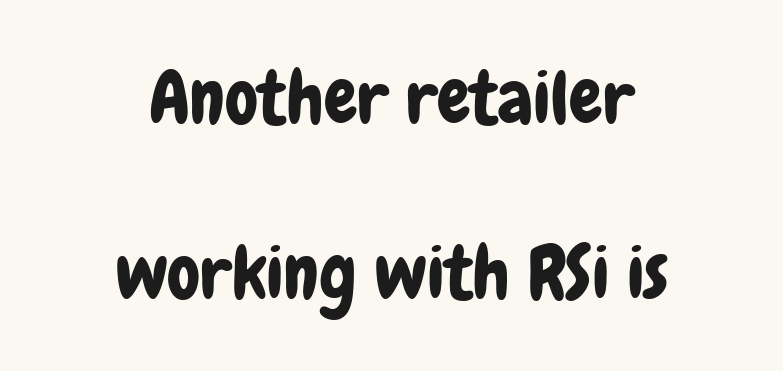
This sample uses plain, unmodified letter spacing. In CSS terms this would be text-align: center. Loosely led — the rows are spread out. Type without underlining. Each letter keeps its own natural width here, so spacing adapts to shape. It's the straight-up-and-down kind of type.
